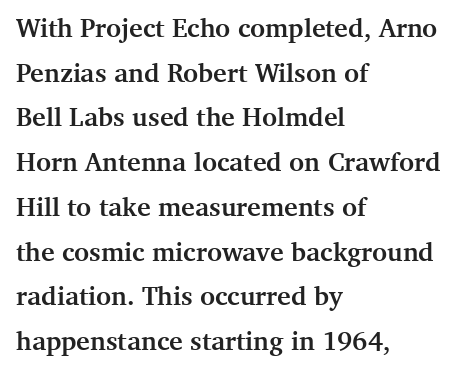
The lettering holds an erect, upright posture throughout. Teacher's note: observe the even left margin — that is flush-left alignment. Typographic density is high because the face is bold. Bare-footed words on every line. Is the letter spacing exaggerated? No — it looks like the ordinary default.
